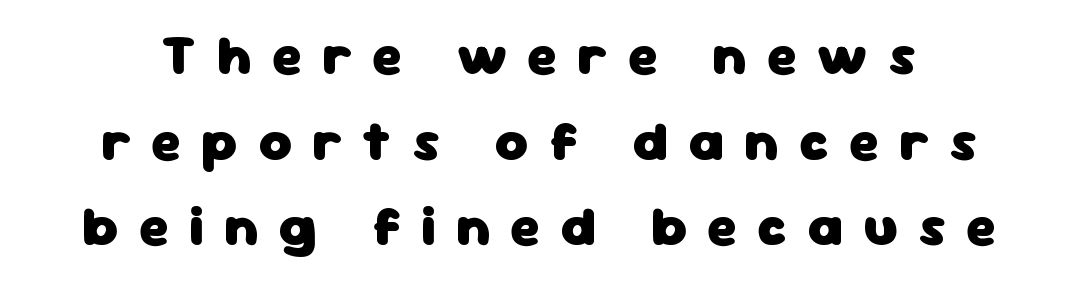
The space between consecutive lines is moderate. This is roman type, the default non-slanted kind. Its strokes are broad and dark, the hallmark of bold type. The face used here is rendered with a markedly widened letterfit. The rendering positions every line midway between the sides. Spacing verdict: proportional, widths tailored to each character.
